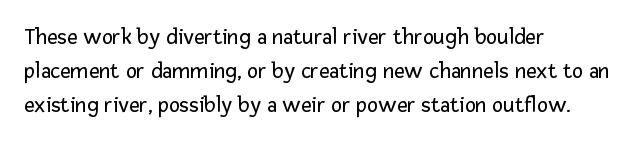
Q: Is the text bold? A: No.
Q: Is the text italic (slanted)? A: No, it is upright.
Q: Is the text underlined? A: No.
Q: How is the paragraph aligned? A: Left-aligned.
Q: Is the spacing between letters normal or unusually wide? A: Normal.
Q: Is the spacing between lines tight, normal or loose? A: Normal.
